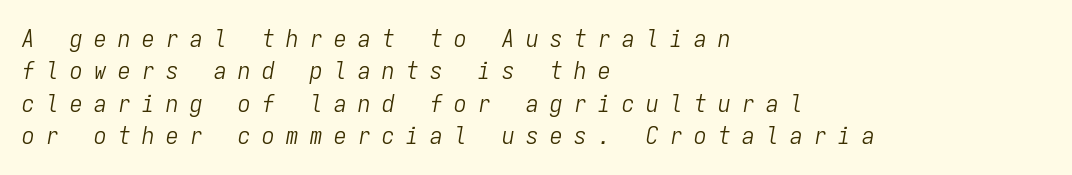
The leading is moderate, giving the passage an even texture. On a weight scale, this lands at 450 or below. In CSS terms this would be text-align: left. The face used here is rendered with a markedly widened letterfit.
